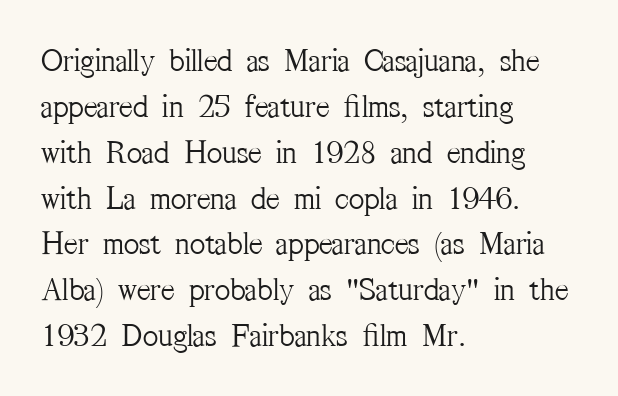
The image shows 33 px light, condensed serif type, upright; set left-aligned, normal line spacing (1.39x), normal letter spacing, not underlined; medium stroke contrast and a medium x-height.
